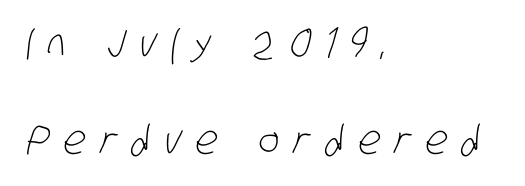
Q: Is the text bold? A: No.
Q: Is the typeface a serif or a sans-serif typeface? A: Sans-serif.
Q: Is the text underlined? A: No.
Q: How is the paragraph aligned? A: Left-aligned.
Q: Is the spacing between letters normal or unusually wide? A: Unusually wide.
Q: Is the spacing between lines tight, normal or loose? A: Loose.
Q: Width (condensed, normal, or wide)? A: Condensed.
Q: Stroke contrast? A: Low.
Q: x-height? A: Large.
Q: Monospaced? A: No.
